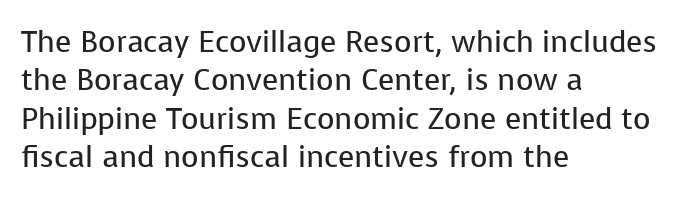
The image shows 30 px regular-weight sans-serif type, upright; set left-aligned, normal line spacing (1.28x), normal letter spacing, not underlined; low stroke contrast and a medium x-height.
